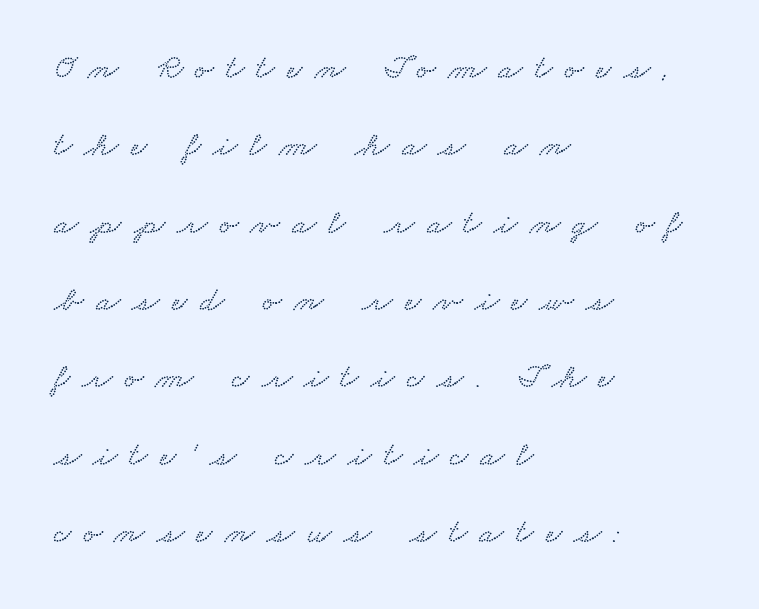
The type is letterspaced generously, with wide tracking. Layout note: lines flush left. Do the characters align in a grid? No, the font is proportional. One glance says open: line gaps are wider than usual. Honestly, there is no underline to notice here at all.
